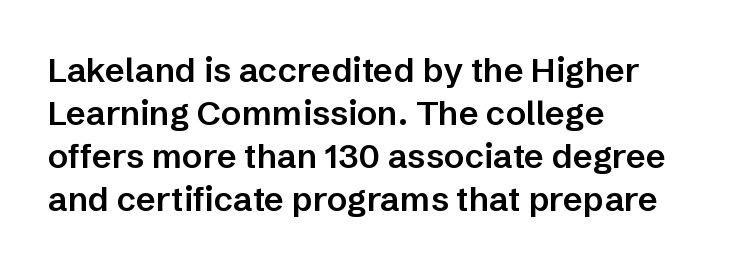
The image shows 34 px semibold sans-serif type, upright; set left-aligned, normal line spacing (1.26x), normal letter spacing, not underlined; low stroke contrast and a medium x-height.
